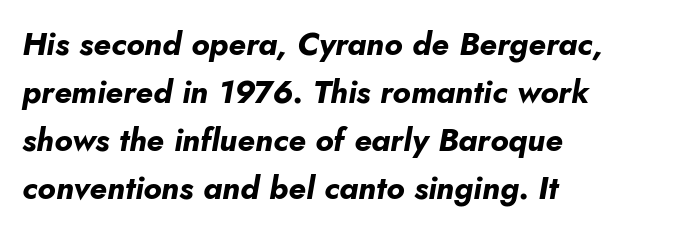
{"italic": "yes", "lean": "right", "slant_degrees": 10, "bold": "yes", "weight": "bold", "width": "normal", "stroke_contrast": "low", "x_height": "small", "monospaced": "no", "underline": "no", "align": "left", "line_spacing": "normal", "line_spacing_ratio": 1.5, "letter_spacing": "normal", "letter_spacing_em": 0.0, "glyph_px": 32}
